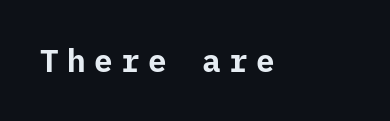
{"serif": "no", "italic": "no", "bold": "yes", "weight": "bold", "width": "normal", "stroke_contrast": "low", "x_height": "medium", "underline": "no", "letter_spacing": "wide", "letter_spacing_em": 0.27, "glyph_px": 31}
